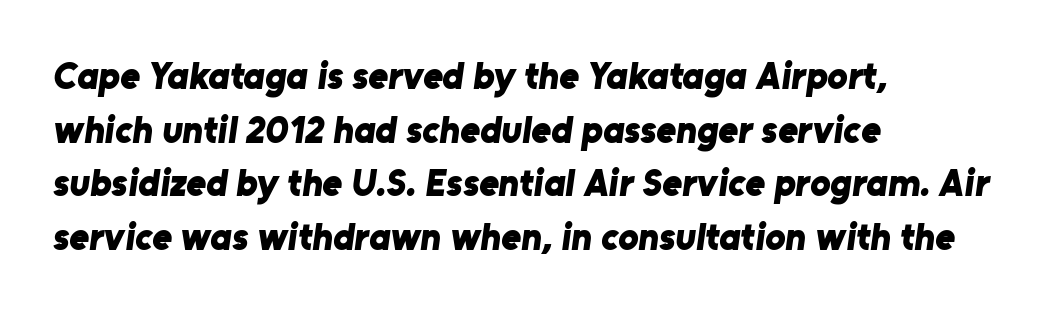
{"serif": "no", "bold": "yes", "weight": "bold", "width": "normal", "stroke_contrast": "low", "x_height": "medium", "monospaced": "no", "underline": "no", "align": "left", "line_spacing": "normal", "line_spacing_ratio": 1.41, "letter_spacing": "normal", "letter_spacing_em": 0.0, "glyph_px": 38}
